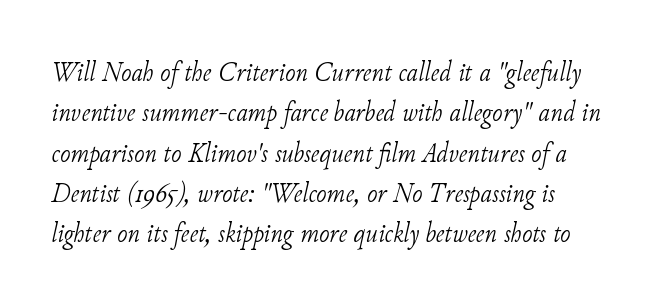
The typeface chosen for these lines features serifs. How would I describe the line gaps? Plain and ordinary. The whole block is typeset with a tilt. Between one letter and the next there's only the usual sliver of space. Each letter keeps its own natural width here, so spacing adapts to shape. Check under the words: just untouched page.
